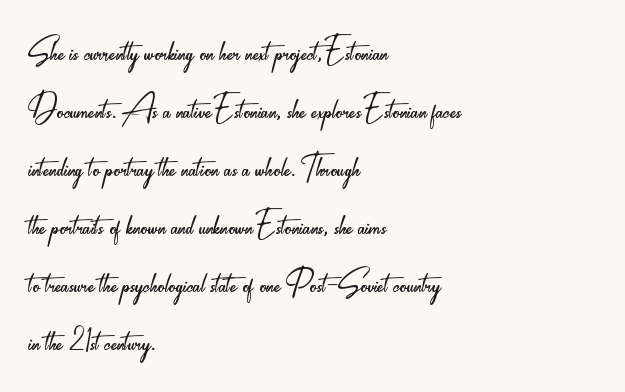
Q: Is the text bold? A: No.
Q: Is the text italic (slanted)? A: Yes.
Q: Is the typeface a serif or a sans-serif typeface? A: Sans-serif.
Q: Is the text underlined? A: No.
Q: How is the paragraph aligned? A: Left-aligned.
Q: Is the spacing between letters normal or unusually wide? A: Normal.
Q: Is the spacing between lines tight, normal or loose? A: Normal.
Q: Width (condensed, normal, or wide)? A: Condensed.
Q: Stroke contrast? A: Low.
Q: x-height? A: Small.
Q: Monospaced? A: No.
